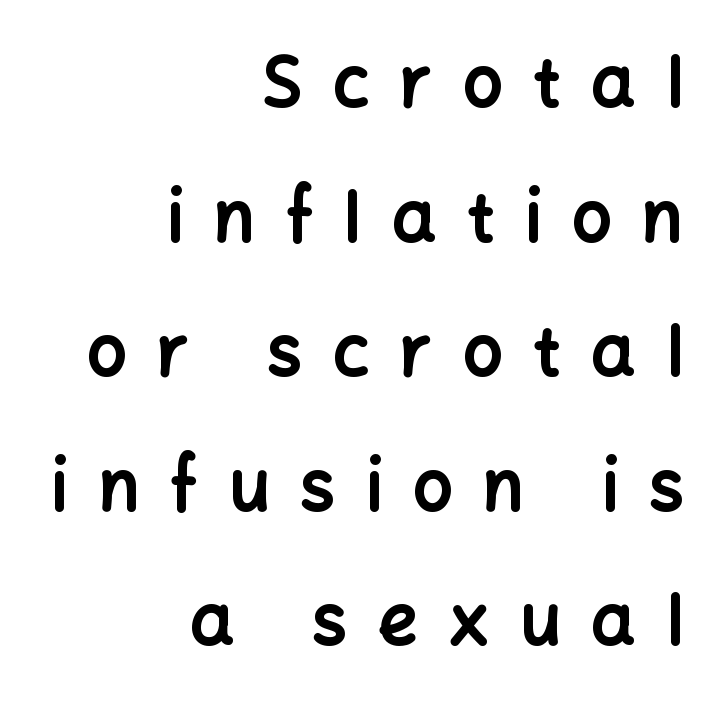
{"serif": "no", "italic": "no", "bold": "yes", "weight": "bold", "width": "normal", "stroke_contrast": "low", "x_height": "medium", "monospaced": "no", "underline": "no", "align": "right", "line_spacing": "loose", "line_spacing_ratio": 1.95, "letter_spacing": "wide", "letter_spacing_em": 0.45, "glyph_px": 69}
